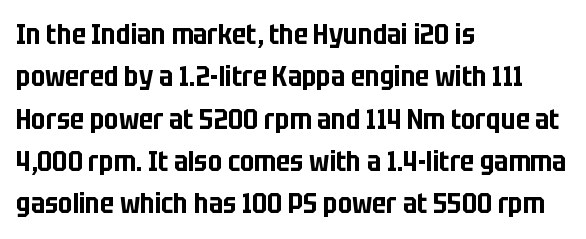
{"serif": "no", "italic": "no", "width": "condensed", "stroke_contrast": "low", "x_height": "large", "monospaced": "no", "underline": "no", "align": "left", "line_spacing": "normal", "line_spacing_ratio": 1.51, "letter_spacing": "normal", "letter_spacing_em": 0.0, "glyph_px": 28}
